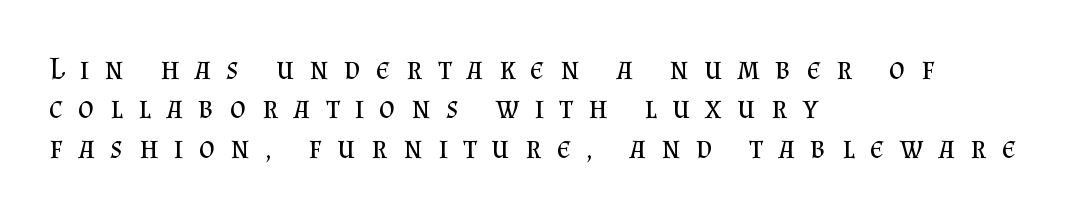
{"serif": "yes", "italic": "no", "bold": "no", "weight": "regular", "width": "normal", "stroke_contrast": "medium", "x_height": "small", "monospaced": "no", "underline": "no", "align": "left", "line_spacing": "normal", "line_spacing_ratio": 1.27, "letter_spacing": "wide", "letter_spacing_em": 0.5, "glyph_px": 31}
